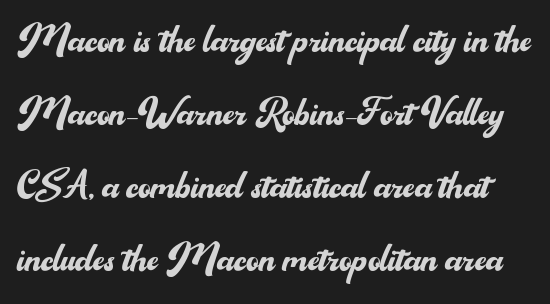
This sample uses a sans-serif face. Descenders are the only things crossing below the line. Is there much room between lines? A standard amount, neither cramped nor airy. Students, note that the glyphs here touch the page at normal intervals.
